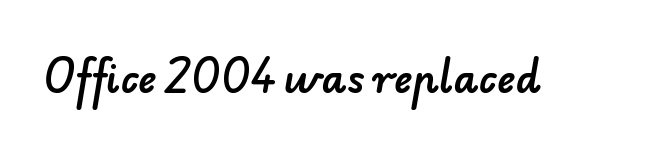
The image shows 39 px sans-serif type; set normal letter spacing, not underlined; low stroke contrast and a small x-height.
